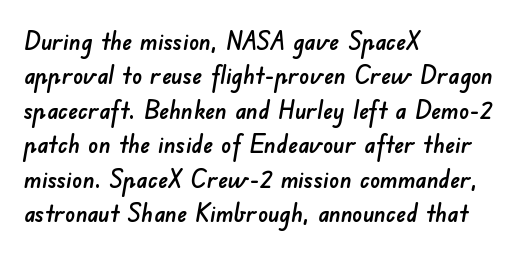
{"underline": "no", "align": "left", "line_spacing": "normal", "line_spacing_ratio": 1.38, "letter_spacing": "normal", "letter_spacing_em": 0.0, "glyph_px": 25}
